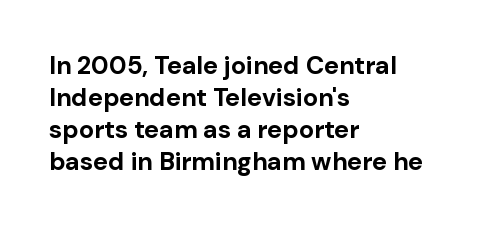
The typesetter chose a ragged-right arrangement here. The line texture is even and compact thanks to regular tracking. Summary of weight: heavy, a full bold. Vertically, the passage feels balanced, rows spaced as you'd expect. In terms of posture, this sample is upright.
